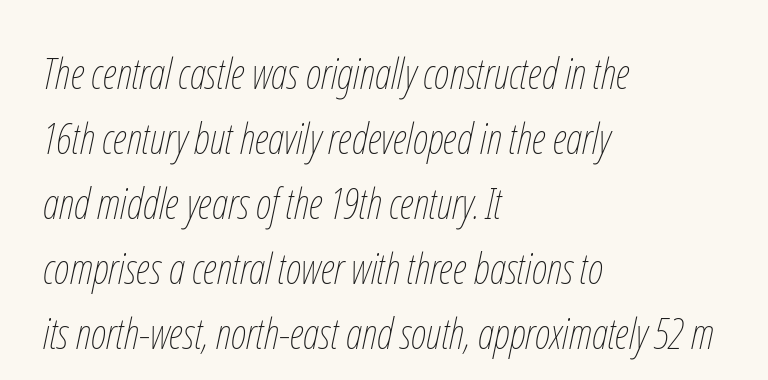
The image shows 43 px thin, condensed type, italic (leaning right); set left-aligned, normal line spacing (1.51x), normal letter spacing, not underlined; low stroke contrast and a medium x-height.
